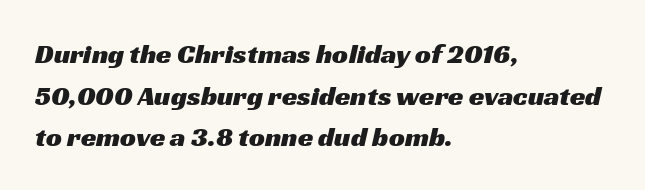
Q: Is the typeface a serif or a sans-serif typeface? A: Sans-serif.
Q: Is the text underlined? A: No.
Q: How is the paragraph aligned? A: Left-aligned.
Q: Is the spacing between letters normal or unusually wide? A: Normal.
Q: Is the spacing between lines tight, normal or loose? A: Normal.
Q: Width (condensed, normal, or wide)? A: Wide.
Q: Stroke contrast? A: Medium.
Q: x-height? A: Medium.
Q: Monospaced? A: No.
